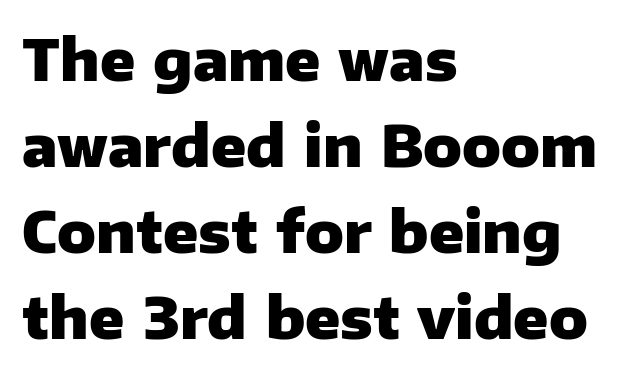
Leading matches the norm, producing a regular column. Plain, unruled lines of type. A roman cut, with each character standing at attention. Default kerning and tracking; the words read as compact shapes.
